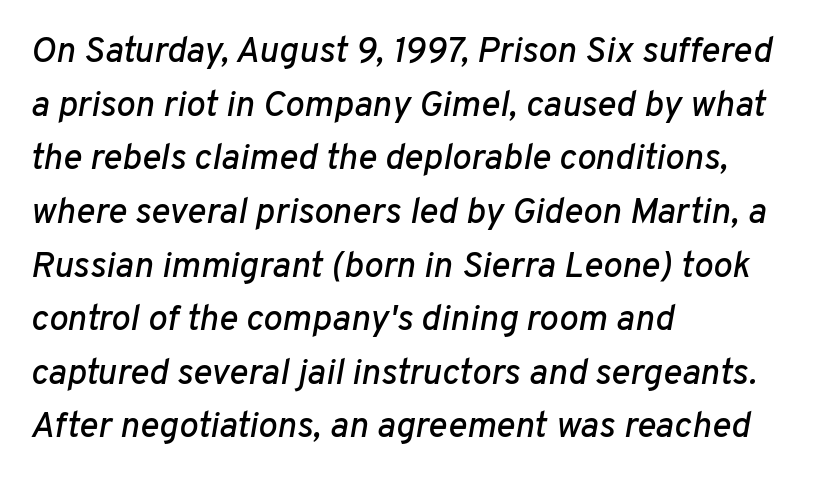
The image shows 36 px text type, italic (leaning right); set left-aligned, normal line spacing (1.49x), normal letter spacing, not underlined; low stroke contrast and a medium x-height.
